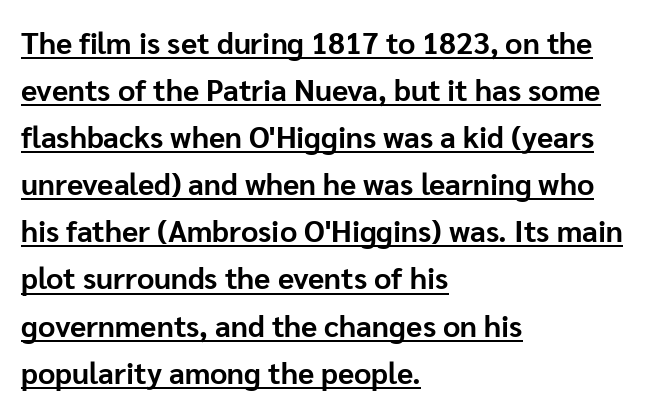
{"serif": "no", "italic": "no", "bold": "yes", "weight": "bold", "width": "normal", "stroke_contrast": "low", "x_height": "medium", "monospaced": "no", "underline": "yes", "align": "left", "line_spacing": "normal", "line_spacing_ratio": 1.57, "letter_spacing": "normal", "letter_spacing_em": 0.0, "glyph_px": 30}
